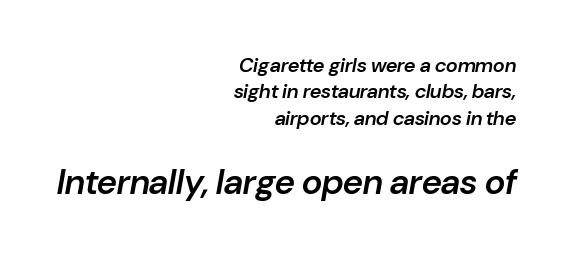
Glyph-to-glyph distance matches everyday printed text. Character size in the trailing block exceeds that of the leading block. Normally led — the rows are evenly, conventionally spaced. Descender tails drop into unmarked territory.
